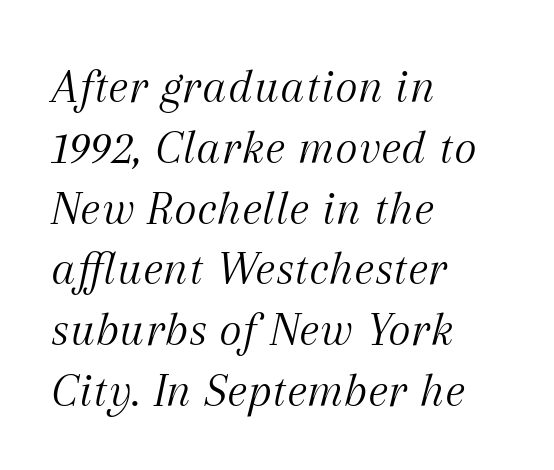
Q: Is the text bold? A: No.
Q: Is the text italic (slanted)? A: Yes, it leans right by about 12 degrees.
Q: Is the typeface a serif or a sans-serif typeface? A: Serif.
Q: Is the text underlined? A: No.
Q: How is the paragraph aligned? A: Left-aligned.
Q: Is the spacing between letters normal or unusually wide? A: Normal.
Q: Width (condensed, normal, or wide)? A: Normal.
Q: Stroke contrast? A: Medium.
Q: x-height? A: Medium.
Q: Monospaced? A: No.
